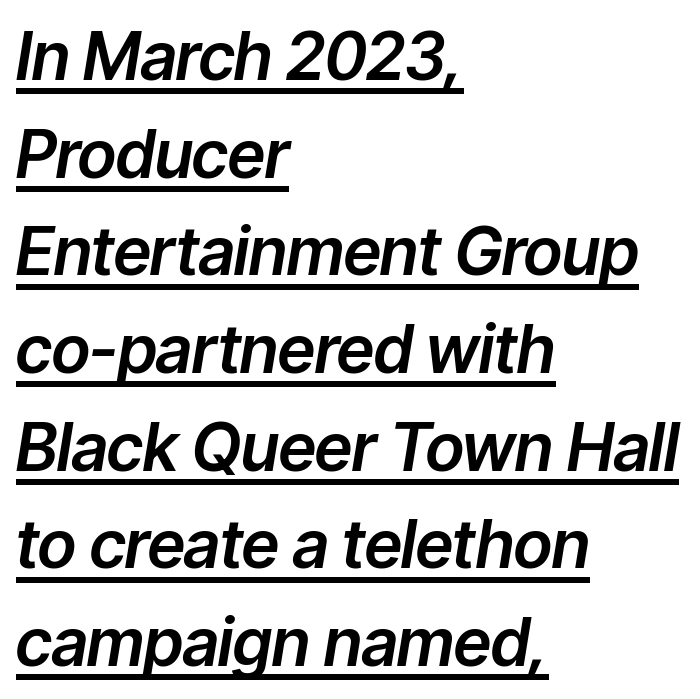
The space between consecutive lines is moderate. A typesetter would call this zero additional tracking. The face used here appears with an underline applied. The paragraph has a hard left edge and a soft right edge. Yep, that's italic — everything's leaning.
